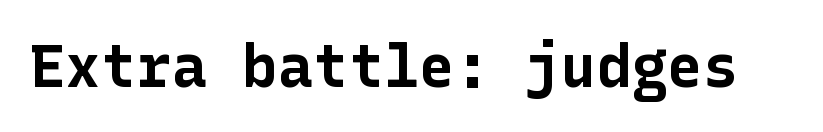
Q: Is the text bold? A: Yes.
Q: Is the text italic (slanted)? A: No, it is upright.
Q: Is the typeface a serif or a sans-serif typeface? A: Sans-serif.
Q: Is the text underlined? A: No.
Q: Is the spacing between letters normal or unusually wide? A: Normal.
Q: Width (condensed, normal, or wide)? A: Normal.
Q: Stroke contrast? A: Low.
Q: x-height? A: Medium.
